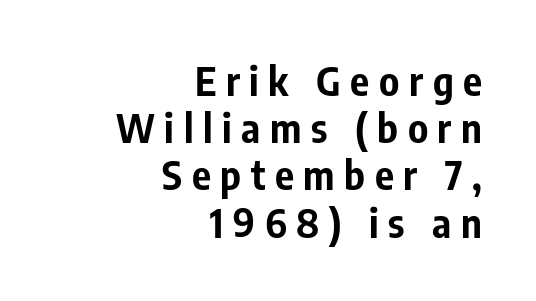
Q: Is the text bold? A: Yes.
Q: Is the text italic (slanted)? A: No, it is upright.
Q: Is the typeface a serif or a sans-serif typeface? A: Sans-serif.
Q: Is the text underlined? A: No.
Q: How is the paragraph aligned? A: Right-aligned.
Q: Is the spacing between letters normal or unusually wide? A: Unusually wide.
Q: Width (condensed, normal, or wide)? A: Condensed.
Q: Stroke contrast? A: Low.
Q: x-height? A: Medium.
Q: Monospaced? A: No.
